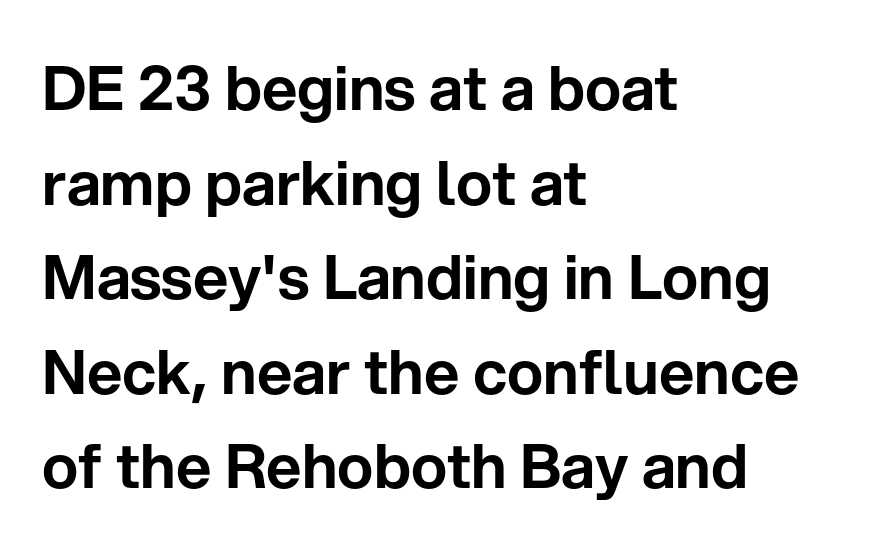
Q: Is the text italic (slanted)? A: No, it is upright.
Q: Is the typeface a serif or a sans-serif typeface? A: Sans-serif.
Q: Is the text underlined? A: No.
Q: How is the paragraph aligned? A: Left-aligned.
Q: Is the spacing between letters normal or unusually wide? A: Normal.
Q: Is the spacing between lines tight, normal or loose? A: Normal.
Q: Width (condensed, normal, or wide)? A: Normal.
Q: Stroke contrast? A: Low.
Q: x-height? A: Medium.
Q: Monospaced? A: No.
